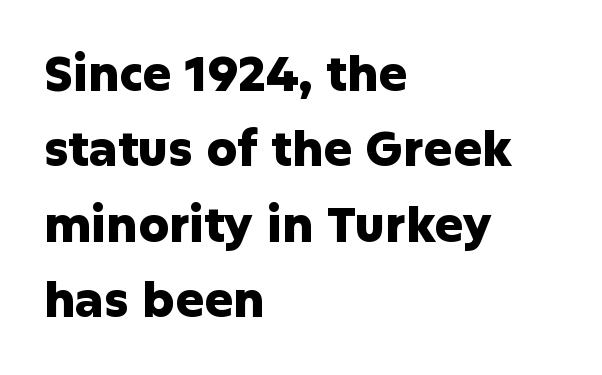
{"serif": "no", "italic": "no", "bold": "yes", "weight": "heavy", "width": "normal", "stroke_contrast": "low", "x_height": "medium", "monospaced": "no", "underline": "no", "align": "left", "line_spacing": "normal", "line_spacing_ratio": 1.57, "letter_spacing": "normal", "letter_spacing_em": 0.0, "glyph_px": 48}
